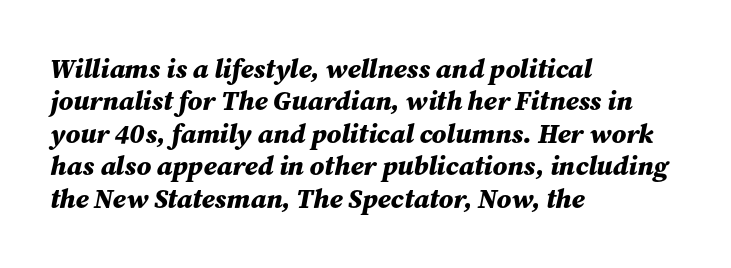
Q: Is the text bold? A: Yes.
Q: Is the text italic (slanted)? A: Yes, it leans right by about 12 degrees.
Q: Is the text underlined? A: No.
Q: How is the paragraph aligned? A: Left-aligned.
Q: Is the spacing between letters normal or unusually wide? A: Normal.
